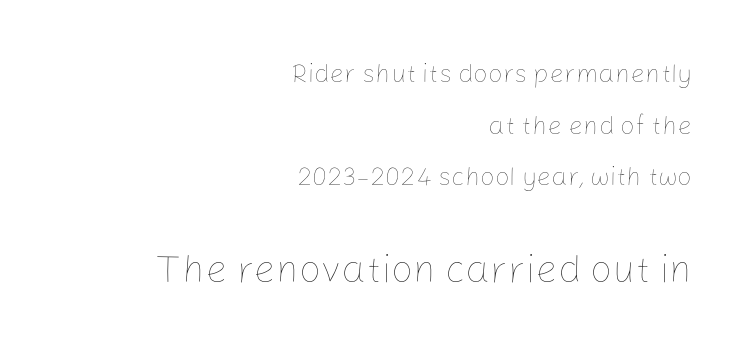
{"italic": "no", "bold": "no", "weight": "thin", "width": "normal", "stroke_contrast": "low", "x_height": "medium", "monospaced": "no", "underline": "no", "align": "right", "line_spacing": "loose", "line_spacing_ratio": 1.99, "letter_spacing": "normal", "letter_spacing_em": 0.0, "larger_block": "second", "size_ratio": 1.5, "glyph_px": 39}
